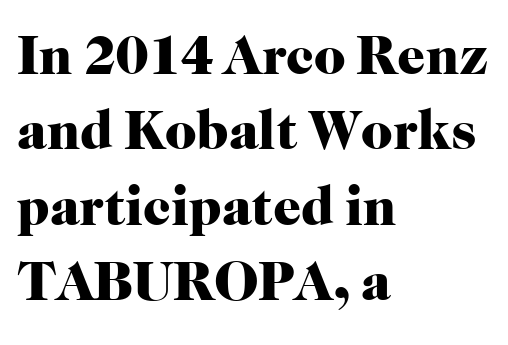
The image shows 55 px heavy serif type, upright; set left-aligned, normal line spacing (1.37x), normal letter spacing, not underlined; high stroke contrast and a medium x-height.
